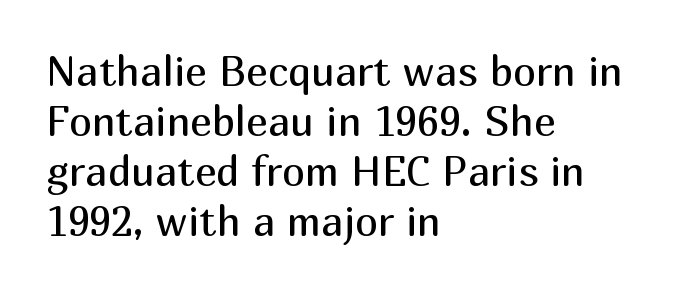
Q: Is the text bold? A: No.
Q: Is the text italic (slanted)? A: No, it is upright.
Q: Is the typeface a serif or a sans-serif typeface? A: Sans-serif.
Q: Is the text underlined? A: No.
Q: How is the paragraph aligned? A: Left-aligned.
Q: Is the spacing between letters normal or unusually wide? A: Normal.
Q: Width (condensed, normal, or wide)? A: Normal.
Q: Stroke contrast? A: Medium.
Q: x-height? A: Medium.
Q: Monospaced? A: No.
